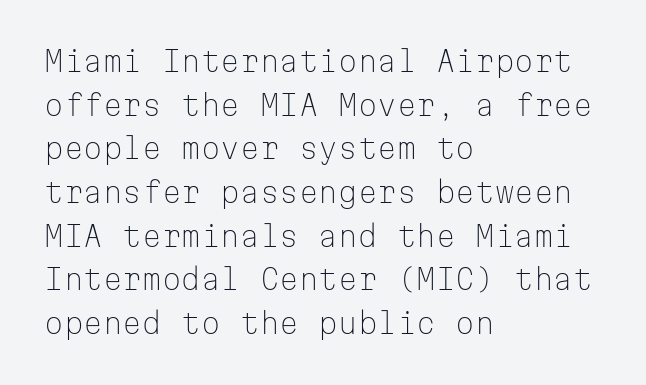
The image shows 28 px light sans-serif type, upright, monospaced; set left-aligned, normal line spacing (1.56x), normal letter spacing, not underlined; low stroke contrast and a medium x-height.
